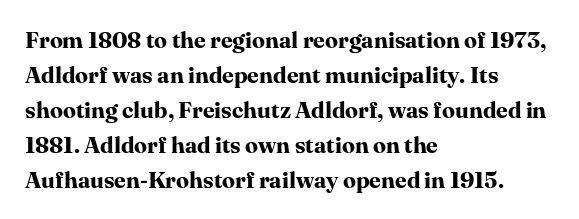
The image shows 23 px bold type, upright; set left-aligned, normal line spacing (1.52x), normal letter spacing, not underlined.
